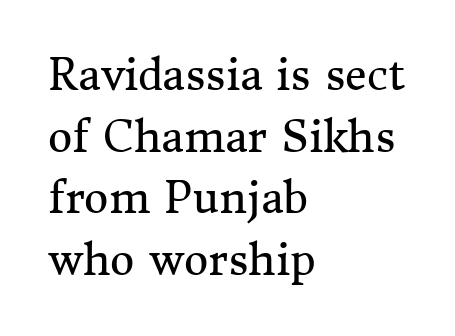
The image shows 42 px regular-weight serif type, upright; set left-aligned, normal line spacing (1.47x), normal letter spacing, not underlined; medium stroke contrast and a medium x-height.
